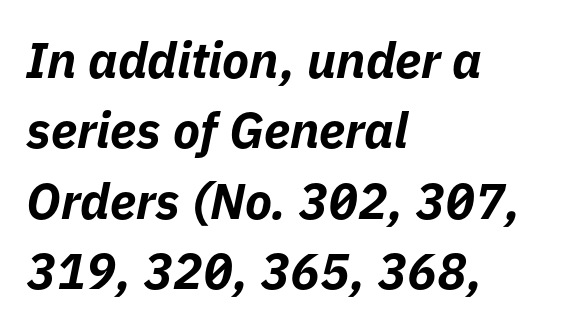
Q: Is the text bold? A: Yes.
Q: Is the text italic (slanted)? A: Yes, it leans right by about 11 degrees.
Q: Is the text underlined? A: No.
Q: How is the paragraph aligned? A: Left-aligned.
Q: Is the spacing between letters normal or unusually wide? A: Normal.
Q: Is the spacing between lines tight, normal or loose? A: Normal.
Q: Width (condensed, normal, or wide)? A: Normal.
Q: Stroke contrast? A: Low.
Q: x-height? A: Medium.
Q: Monospaced? A: No.
